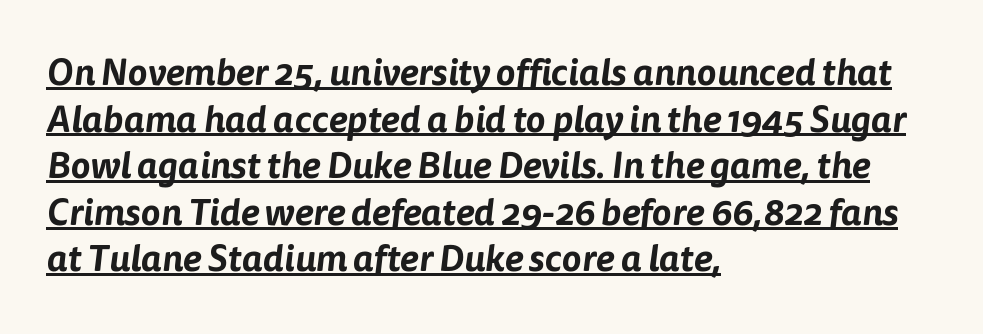
Somebody hit Ctrl+U on this one — the words are underlined. Letterform terminals end flat and unadorned throughout the passage. Varying glyph widths throughout — classic text-font behaviour. Regular leading.
